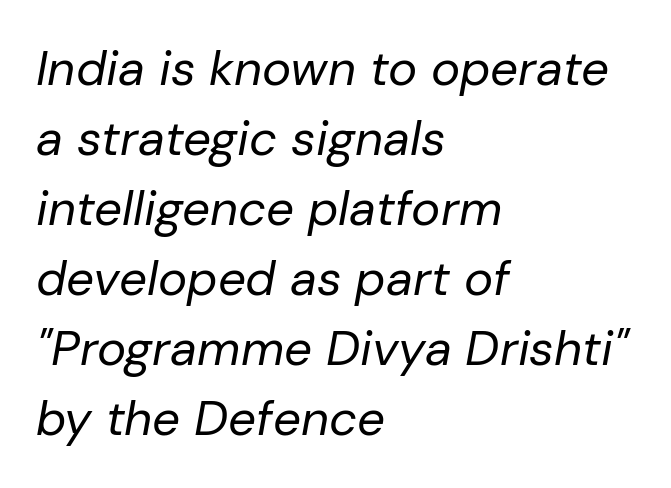
{"italic": "yes", "lean": "right", "slant_degrees": 10, "bold": "no", "weight": "regular", "width": "normal", "stroke_contrast": "low", "x_height": "medium", "monospaced": "no", "underline": "no", "align": "left", "line_spacing": "normal", "line_spacing_ratio": 1.43, "letter_spacing": "normal", "letter_spacing_em": 0.0, "glyph_px": 49}
